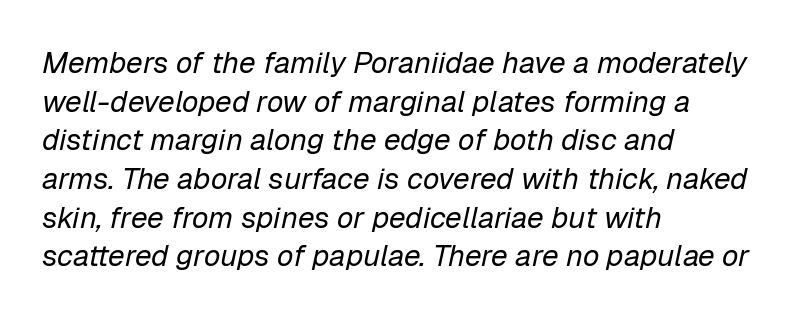
The image shows 30 px regular-weight type, italic (leaning right); set left-aligned, normal line spacing (1.29x), normal letter spacing, not underlined; low stroke contrast and a medium x-height.
